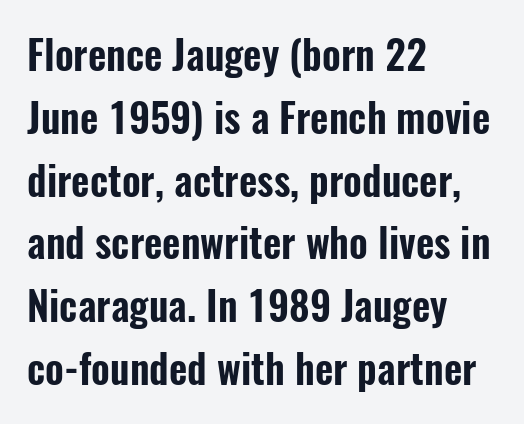
Q: Is the text italic (slanted)? A: No, it is upright.
Q: Is the typeface a serif or a sans-serif typeface? A: Sans-serif.
Q: Is the text underlined? A: No.
Q: How is the paragraph aligned? A: Left-aligned.
Q: Is the spacing between letters normal or unusually wide? A: Normal.
Q: Is the spacing between lines tight, normal or loose? A: Normal.
Q: Width (condensed, normal, or wide)? A: Condensed.
Q: Stroke contrast? A: Low.
Q: x-height? A: Medium.
Q: Monospaced? A: No.
